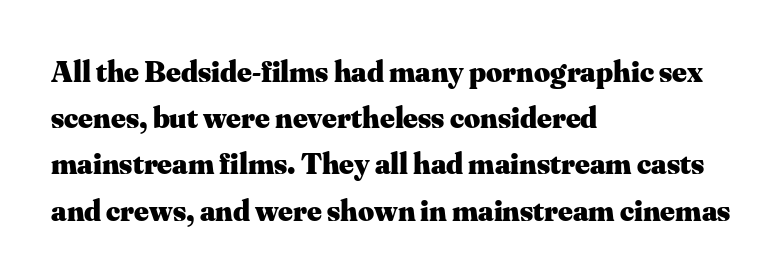
Unlike italic type, these characters show no tilt at all. The glyphs have the mass of a bold cut. Reading down the column, the eye jumps a familiar distance to each next line. Small tapered or slab feet sit at the stroke ends, so this counts as serif. The rag falls on the right side of this text block. Tracking here is standard; glyphs follow each other at the usual distance.
